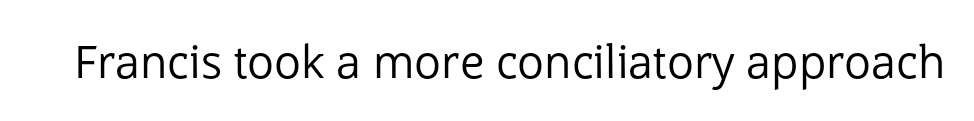
Q: Is the text bold? A: No.
Q: Is the text italic (slanted)? A: No, it is upright.
Q: Is the typeface a serif or a sans-serif typeface? A: Sans-serif.
Q: Is the text underlined? A: No.
Q: Is the spacing between letters normal or unusually wide? A: Normal.
Q: Width (condensed, normal, or wide)? A: Normal.
Q: Stroke contrast? A: Low.
Q: x-height? A: Medium.
Q: Monospaced? A: No.
